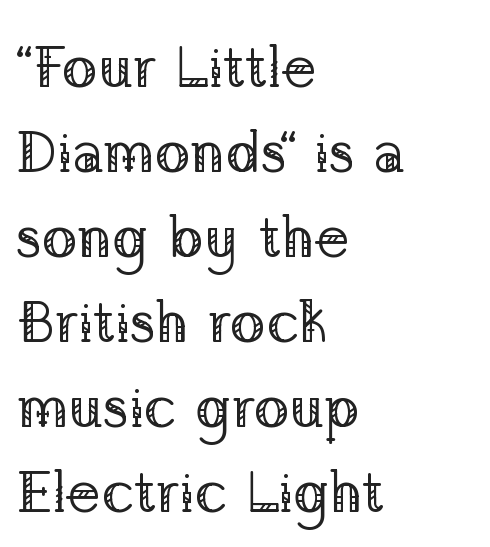
Q: Is the text bold? A: No.
Q: Is the text italic (slanted)? A: No, it is upright.
Q: Is the typeface a serif or a sans-serif typeface? A: Serif.
Q: Is the text underlined? A: No.
Q: How is the paragraph aligned? A: Left-aligned.
Q: Is the spacing between letters normal or unusually wide? A: Normal.
Q: Is the spacing between lines tight, normal or loose? A: Normal.
Q: Width (condensed, normal, or wide)? A: Normal.
Q: Stroke contrast? A: Low.
Q: x-height? A: Medium.
Q: Monospaced? A: No.
